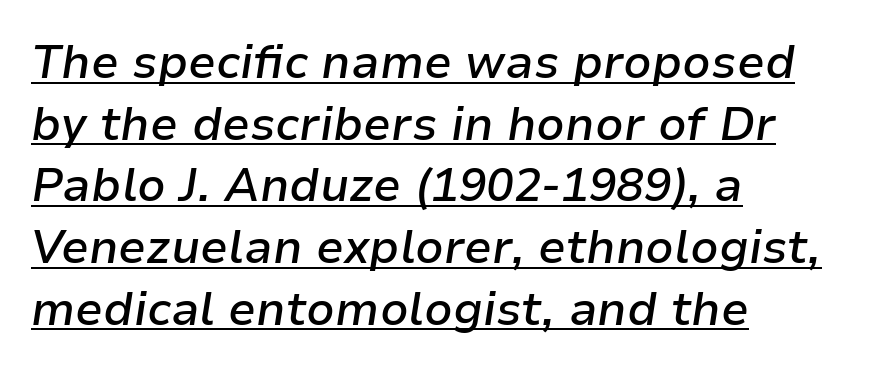
The image shows 46 px semibold type, italic (leaning right); set left-aligned, normal line spacing (1.34x), normal letter spacing, underlined; low stroke contrast and a medium x-height.
